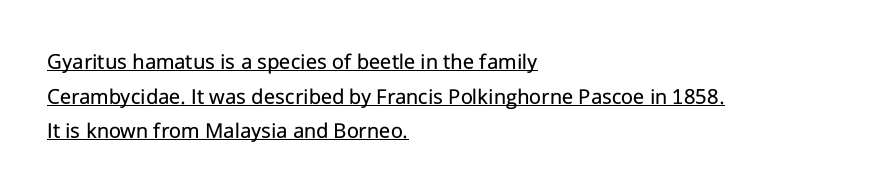
The image shows 23 px text type, upright; set left-aligned, normal line spacing (1.51x), normal letter spacing, underlined.
